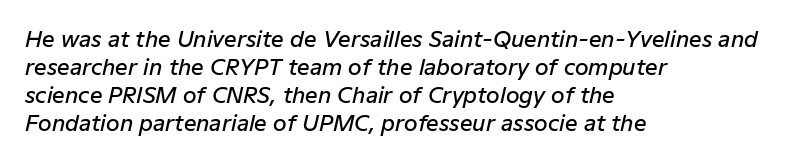
{"italic": "yes", "lean": "right", "slant_degrees": 12, "bold": "semi", "underline": "no", "align": "left", "line_spacing": "normal", "line_spacing_ratio": 1.28, "letter_spacing": "normal", "letter_spacing_em": 0.0, "glyph_px": 22}
